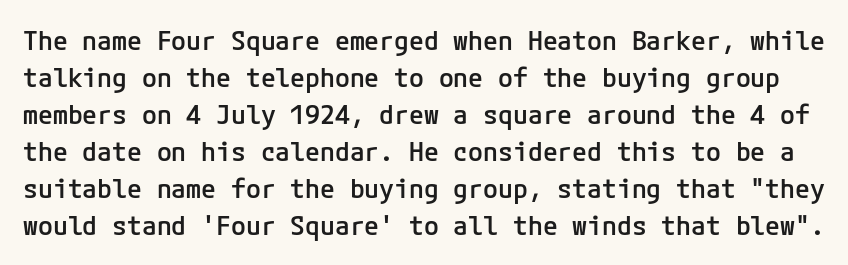
The rows are spaced the way most documents space them. How are the letters spaced? Ordinarily, with no added tracking. Has an underline been added? It has not. The typography opts for an upright posture over an oblique one.
